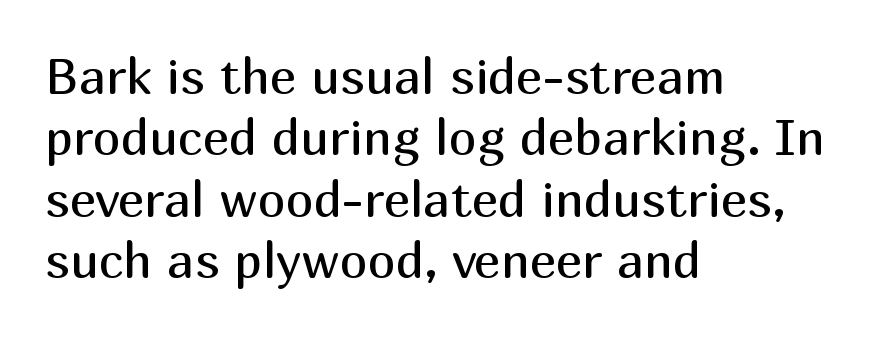
The image shows 50 px regular-weight sans-serif type, upright; set left-aligned, line spacing 1.23x, normal letter spacing, not underlined; medium stroke contrast and a medium x-height.
